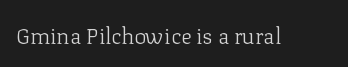
{"italic": "no", "bold": "no", "underline": "no", "letter_spacing": "normal", "letter_spacing_em": 0.0, "glyph_px": 22}
